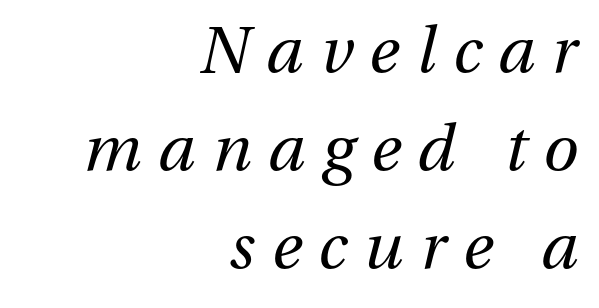
Q: Is the text bold? A: No.
Q: Is the text italic (slanted)? A: Yes, it leans right by about 13 degrees.
Q: Is the text underlined? A: No.
Q: How is the paragraph aligned? A: Right-aligned.
Q: Is the spacing between letters normal or unusually wide? A: Unusually wide.
Q: Is the spacing between lines tight, normal or loose? A: Normal.
Q: Width (condensed, normal, or wide)? A: Normal.
Q: Stroke contrast? A: Medium.
Q: x-height? A: Medium.
Q: Monospaced? A: No.
